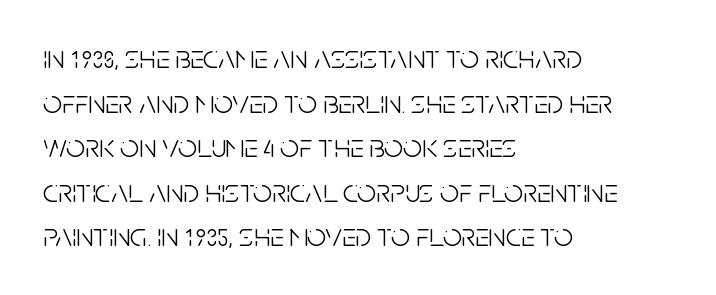
Italic: no, the glyphs are upright roman. Is the block centered? No — it sits flush against the left margin. Just letters on the line, the space beneath them empty. Each letter keeps its own natural width here, so spacing adapts to shape. A light-to-regular cut is what we see here. The type family on display is of the sans-serif kind.
